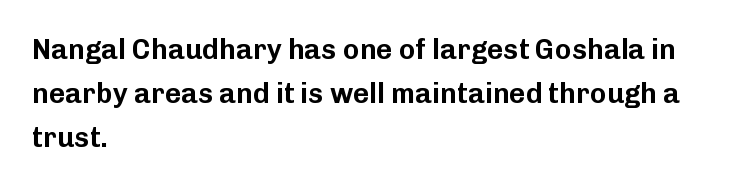
{"serif": "no", "italic": "no", "width": "normal", "stroke_contrast": "low", "x_height": "medium", "monospaced": "no", "underline": "no", "align": "left", "line_spacing": "normal", "line_spacing_ratio": 1.58, "letter_spacing": "normal", "letter_spacing_em": 0.0, "glyph_px": 28}
